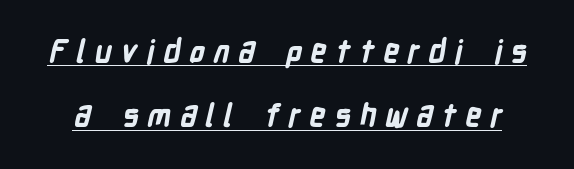
The image shows 31 px bold, condensed sans-serif type; set loose line spacing (2.08x), unusually wide letter spacing (+0.28 em), underlined; low stroke contrast and a medium x-height.
